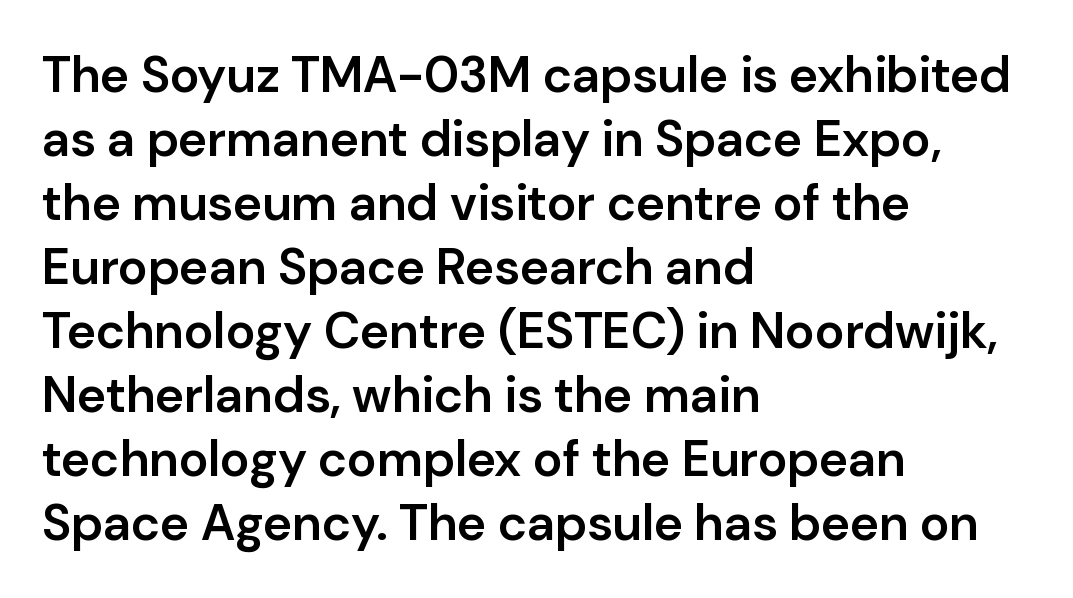
Every letter is mildly thick-stroked: semibold rather than bold. A classic flush-left, rag-right setting is used for this passage. How are the letters spaced? Ordinarily, with no added tracking. Nope, not italic — everything's standing straight. The baseline area is clear.
